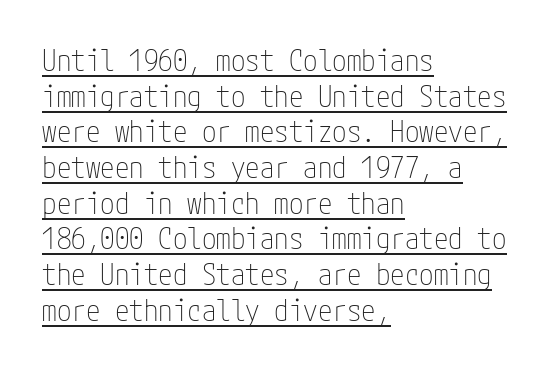
The image shows 29 px thin, condensed sans-serif type, upright; set left-aligned, line spacing 1.23x, normal letter spacing, underlined; low stroke contrast and a medium x-height.
